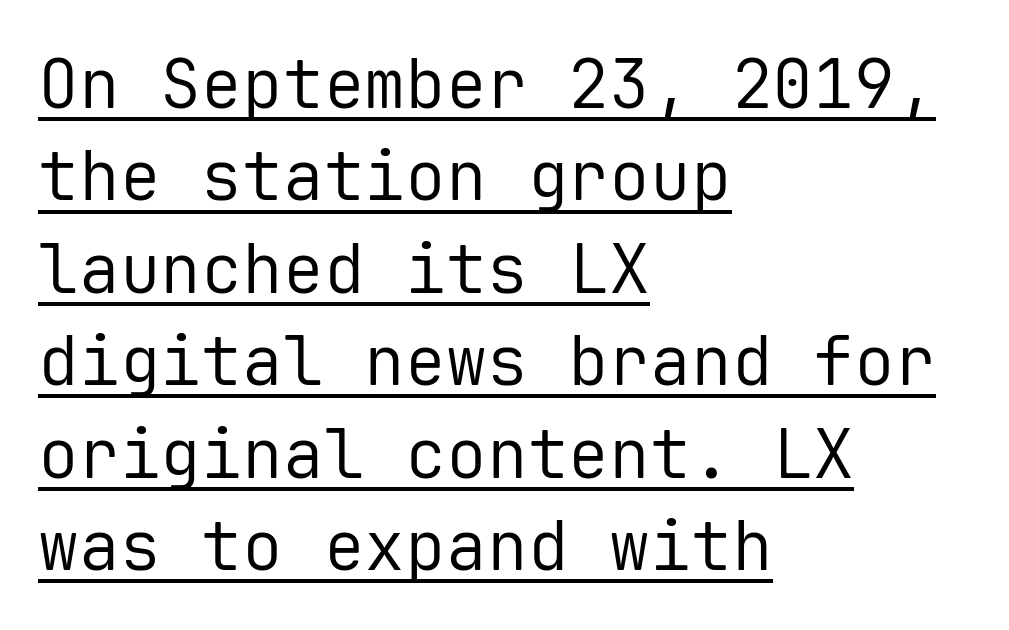
Q: Is the text bold? A: No.
Q: Is the text italic (slanted)? A: No, it is upright.
Q: Is the typeface a serif or a sans-serif typeface? A: Sans-serif.
Q: Is the text underlined? A: Yes.
Q: How is the paragraph aligned? A: Left-aligned.
Q: Is the spacing between letters normal or unusually wide? A: Normal.
Q: Is the spacing between lines tight, normal or loose? A: Normal.
Q: Width (condensed, normal, or wide)? A: Normal.
Q: Stroke contrast? A: Low.
Q: x-height? A: Medium.
Q: Monospaced? A: Yes.
